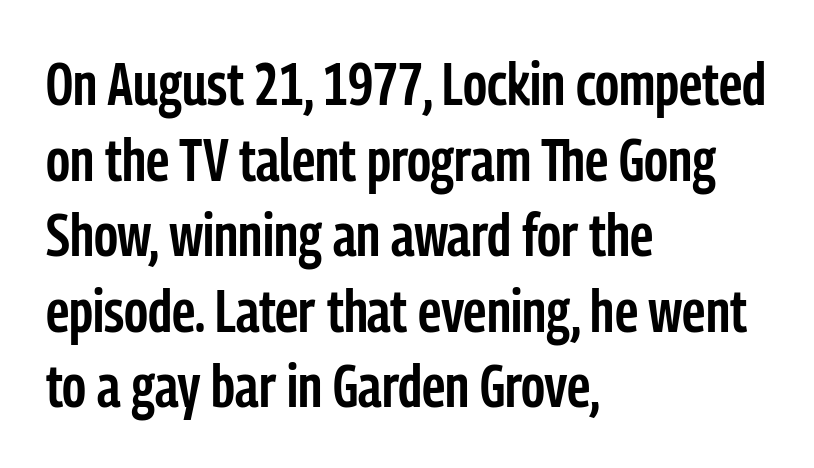
Each new line begins a customary step beneath the previous one. Note the varied advance widths — an 'i' is clearly narrower than an 'm'. The gaps between neighbouring characters are ordinary and unremarkable. No word sits above an underline. The letters stand straight up with perfectly vertical stems. Does the copy run flush right? No — it runs flush left.
